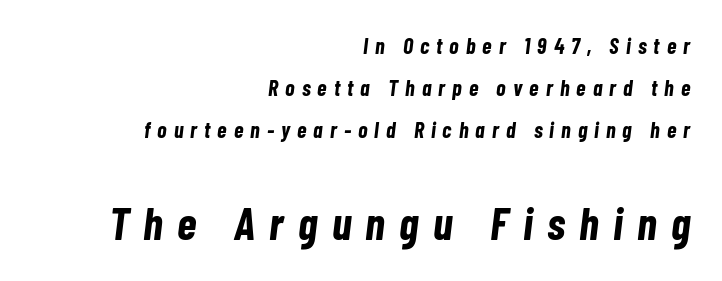
The image shows 45 px bold, condensed type, italic (leaning right); set right-aligned, loose line spacing (1.92x), unusually wide letter spacing (+0.32 em), not underlined; the second (bottom) block is 2.05x larger; low stroke contrast and a medium x-height.
